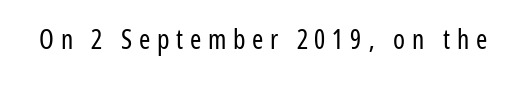
The font's upright variant was chosen for this text. Is the type heavy? It reads as light-to-regular instead. Bare-footed words on every line. You could only call the tracking loose — the letters float apart.
